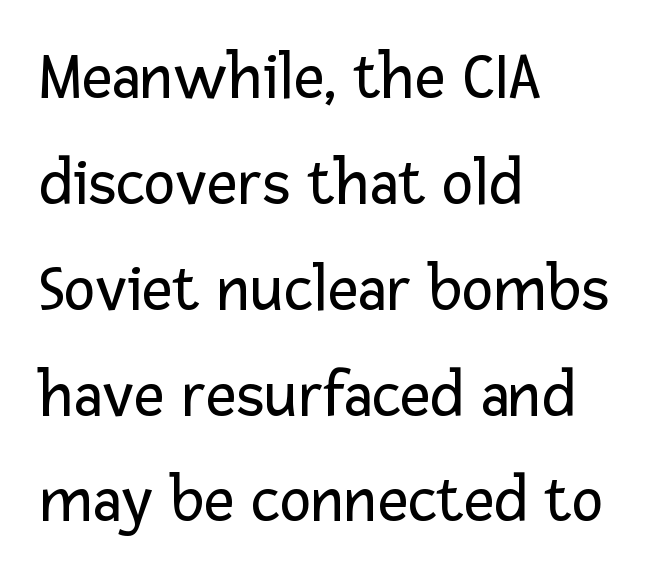
Q: Is the text bold? A: No.
Q: Is the text italic (slanted)? A: No, it is upright.
Q: Is the typeface a serif or a sans-serif typeface? A: Sans-serif.
Q: Is the text underlined? A: No.
Q: How is the paragraph aligned? A: Left-aligned.
Q: Is the spacing between letters normal or unusually wide? A: Normal.
Q: Is the spacing between lines tight, normal or loose? A: Normal.
Q: Width (condensed, normal, or wide)? A: Normal.
Q: Stroke contrast? A: Low.
Q: x-height? A: Medium.
Q: Monospaced? A: No.
